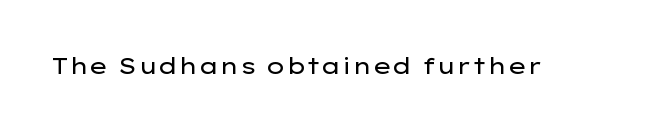
Q: Is the text bold? A: No.
Q: Is the text italic (slanted)? A: No, it is upright.
Q: Is the text underlined? A: No.
Q: Is the spacing between letters normal or unusually wide? A: Normal.
